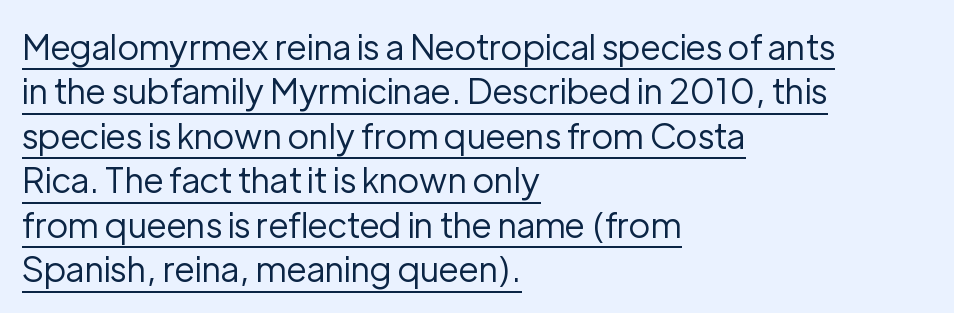
Letterform terminals end flat and unadorned throughout the passage. Left-aligned paragraph, ragged on the right. Quick note: not italic, upright. Is the type heavy? It reads as light-to-regular instead. A continuous stroke trails under the words, as in a hyperlink. Students, note that the glyphs here touch the page at normal intervals.
